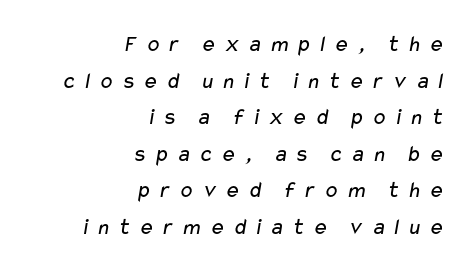
The font sits on the lighter half of the weight spectrum, regular included. The text block is weighted toward the right margin, trailing off unevenly leftward. Letters rest on an invisible, unmarked baseline. This block has exactly the height ordinary leading produces. You could only call the tracking loose — the letters float apart.
